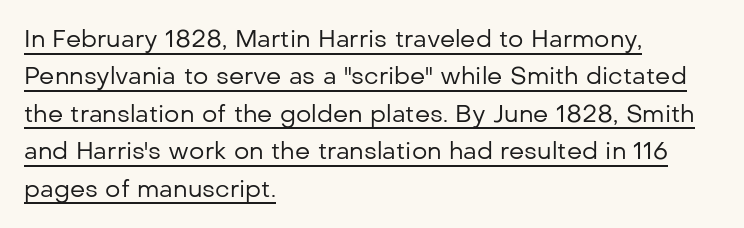
The image shows 24 px text type, upright; set left-aligned, normal line spacing (1.56x), normal letter spacing, underlined.
